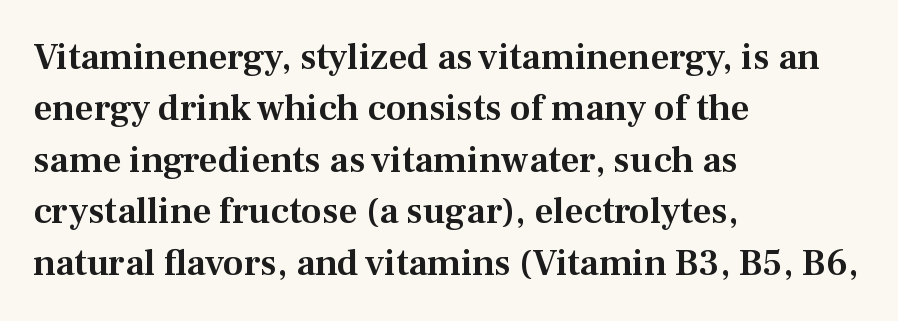
The image shows 37 px serif type, upright; set left-aligned, normal line spacing (1.39x), normal letter spacing, not underlined; medium stroke contrast and a medium x-height.
